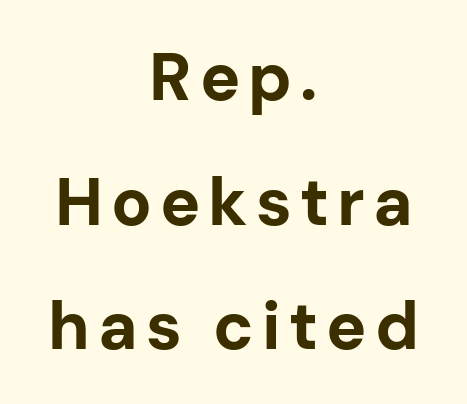
Q: Is the text bold? A: Yes.
Q: Is the text italic (slanted)? A: No, it is upright.
Q: Is the typeface a serif or a sans-serif typeface? A: Sans-serif.
Q: Is the text underlined? A: No.
Q: How is the paragraph aligned? A: Centered.
Q: Width (condensed, normal, or wide)? A: Normal.
Q: Stroke contrast? A: Low.
Q: x-height? A: Medium.
Q: Monospaced? A: No.
